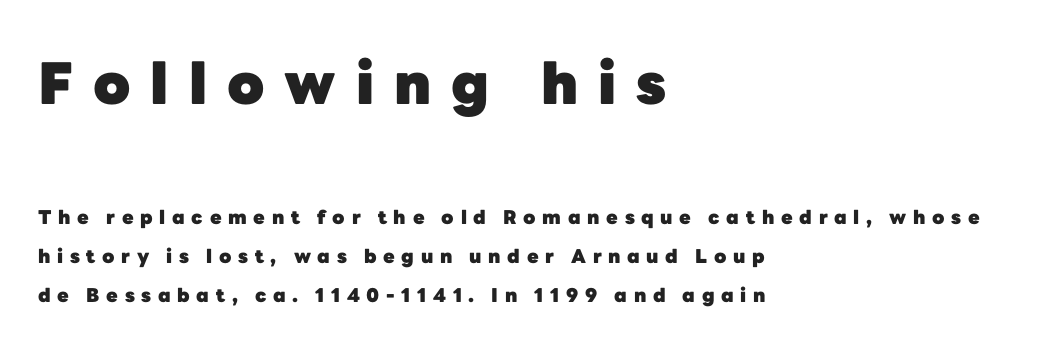
Q: Is the text bold? A: Yes.
Q: Is the text italic (slanted)? A: No, it is upright.
Q: Is the typeface a serif or a sans-serif typeface? A: Sans-serif.
Q: Is the text underlined? A: No.
Q: How is the paragraph aligned? A: Left-aligned.
Q: Is the spacing between letters normal or unusually wide? A: Unusually wide.
Q: Is the spacing between lines tight, normal or loose? A: Loose.
Q: Which block of text is set in a larger size, the first (top) or the second (bottom)? A: The first (top) one.
Q: Width (condensed, normal, or wide)? A: Normal.
Q: Stroke contrast? A: Low.
Q: x-height? A: Medium.
Q: Monospaced? A: No.
